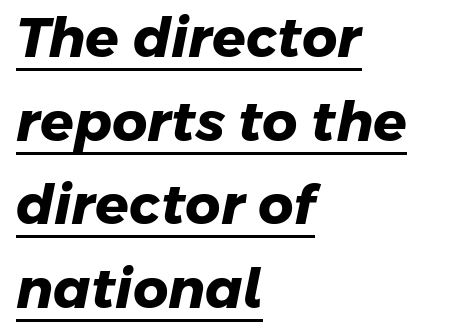
{"serif": "no", "bold": "yes", "weight": "heavy", "width": "normal", "stroke_contrast": "low", "x_height": "medium", "monospaced": "no", "underline": "yes", "align": "left", "line_spacing": "normal", "line_spacing_ratio": 1.52, "letter_spacing": "normal", "letter_spacing_em": 0.0, "glyph_px": 55}
